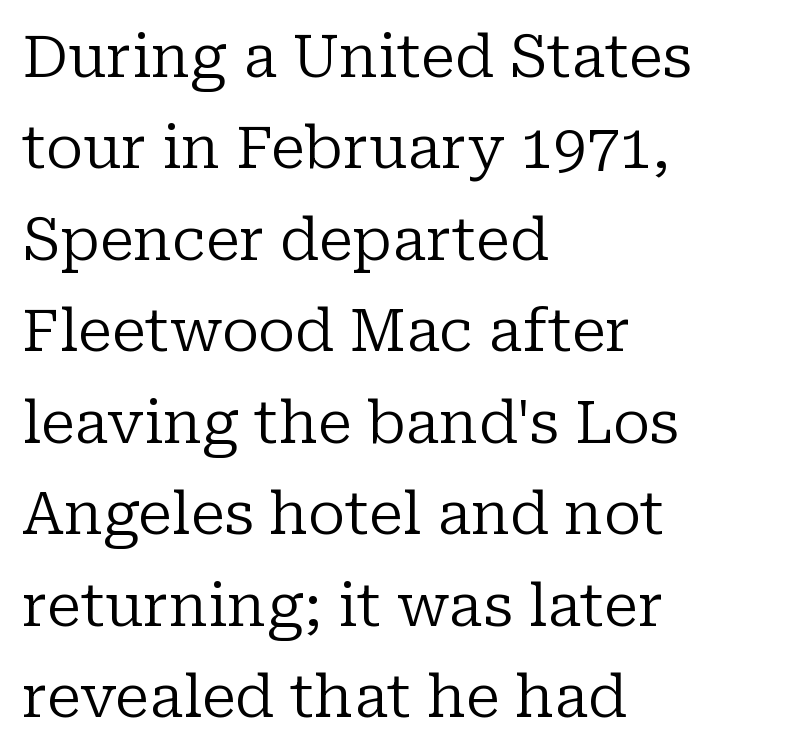
The image shows 59 px regular-weight serif type, upright; set left-aligned, normal line spacing (1.55x), normal letter spacing, not underlined; low stroke contrast and a medium x-height.
